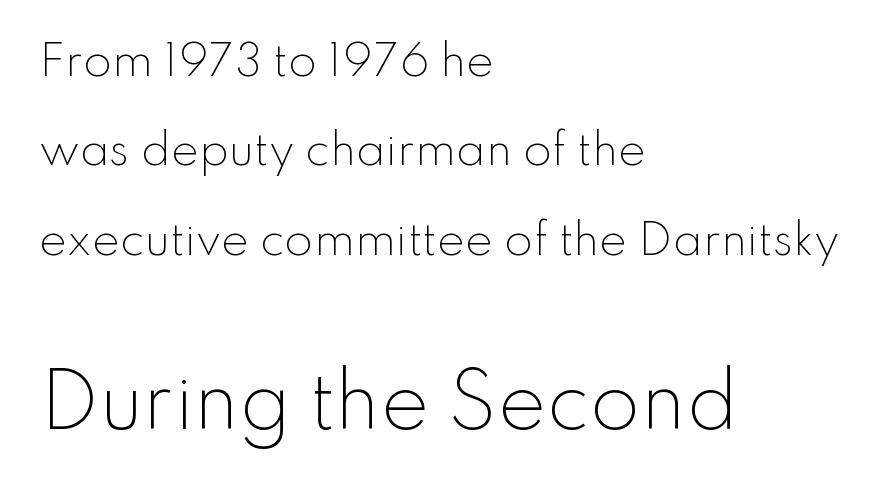
{"serif": "no", "italic": "no", "bold": "no", "weight": "light", "width": "normal", "stroke_contrast": "low", "x_height": "small", "monospaced": "no", "underline": "no", "align": "left", "line_spacing": "loose", "line_spacing_ratio": 2.13, "letter_spacing": "normal", "letter_spacing_em": 0.0, "larger_block": "second", "size_ratio": 1.74, "glyph_px": 73}
